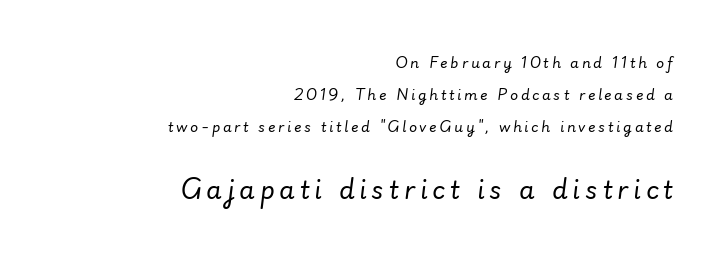
Q: Is the text bold? A: No.
Q: Is the text italic (slanted)? A: Yes, it leans right by about 7 degrees.
Q: Is the text underlined? A: No.
Q: How is the paragraph aligned? A: Right-aligned.
Q: Is the spacing between lines tight, normal or loose? A: Loose.
Q: Which block of text is set in a larger size, the first (top) or the second (bottom)? A: The second (bottom) one.
